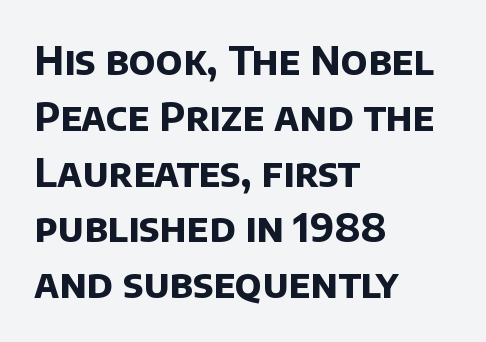
{"serif": "no", "bold": "yes", "weight": "bold", "width": "normal", "stroke_contrast": "low", "x_height": "large", "monospaced": "no", "underline": "no", "align": "left", "line_spacing": "normal", "line_spacing_ratio": 1.43, "letter_spacing": "normal", "letter_spacing_em": 0.0, "glyph_px": 39}
